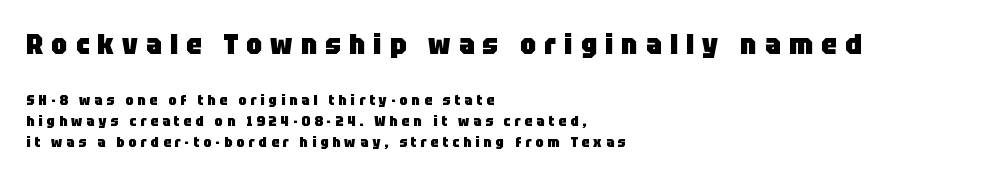
A classic flush-left, rag-right setting is used for this passage. Tall strokes in this sample are plumb rather than angled. A bare baseline throughout the passage. This rendering widens character spacing well past its baseline value. Is the lower block the larger one? No — the upper block carries the bigger type.
